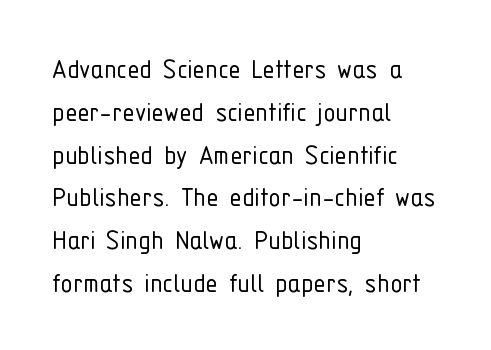
{"serif": "no", "italic": "no", "bold": "no", "weight": "light", "width": "condensed", "stroke_contrast": "low", "x_height": "medium", "monospaced": "no", "underline": "no", "align": "left", "line_spacing": "normal", "line_spacing_ratio": 1.38, "letter_spacing": "normal", "letter_spacing_em": 0.0, "glyph_px": 31}
